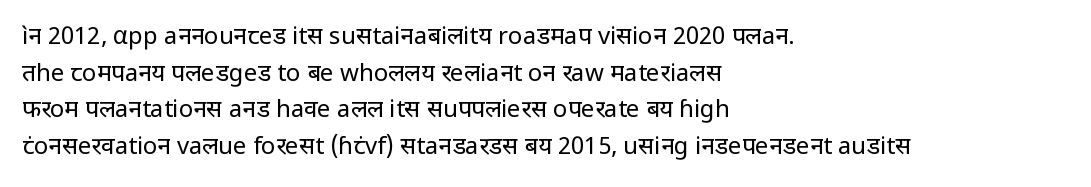
Q: Is the text bold? A: No.
Q: Is the text italic (slanted)? A: No, it is upright.
Q: Is the text underlined? A: No.
Q: How is the paragraph aligned? A: Left-aligned.
Q: Is the spacing between letters normal or unusually wide? A: Normal.
Q: Is the spacing between lines tight, normal or loose? A: Normal.
